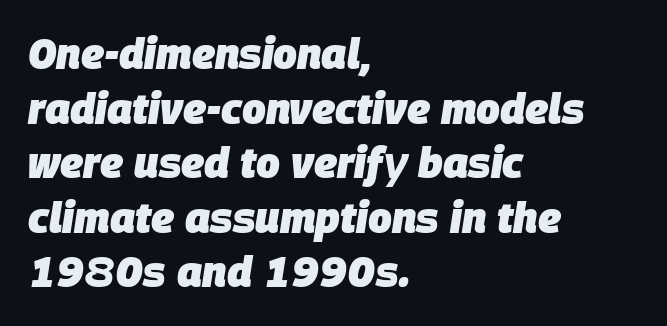
{"italic": "yes", "lean": "right", "slant_degrees": 9, "bold": "yes", "weight": "heavy", "width": "normal", "stroke_contrast": "low", "x_height": "large", "monospaced": "no", "underline": "no", "align": "left", "line_spacing": "normal", "line_spacing_ratio": 1.3, "letter_spacing": "normal", "letter_spacing_em": 0.0, "glyph_px": 42}
